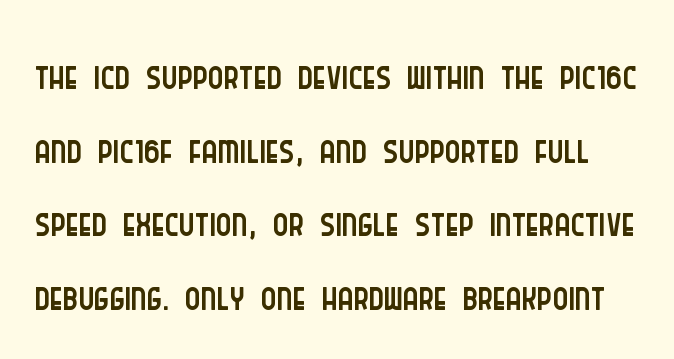
Q: Is the text bold? A: No.
Q: Is the text italic (slanted)? A: No, it is upright.
Q: Is the typeface a serif or a sans-serif typeface? A: Sans-serif.
Q: Is the text underlined? A: No.
Q: Is the spacing between letters normal or unusually wide? A: Normal.
Q: Is the spacing between lines tight, normal or loose? A: Normal.
Q: Width (condensed, normal, or wide)? A: Condensed.
Q: Stroke contrast? A: Low.
Q: x-height? A: Large.
Q: Monospaced? A: No.
